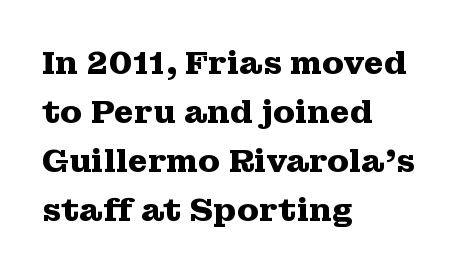
{"serif": "yes", "italic": "no", "bold": "yes", "weight": "heavy", "width": "wide", "stroke_contrast": "medium", "x_height": "medium", "monospaced": "no", "underline": "no", "align": "left", "line_spacing": "normal", "line_spacing_ratio": 1.53, "letter_spacing": "normal", "letter_spacing_em": 0.0, "glyph_px": 32}
